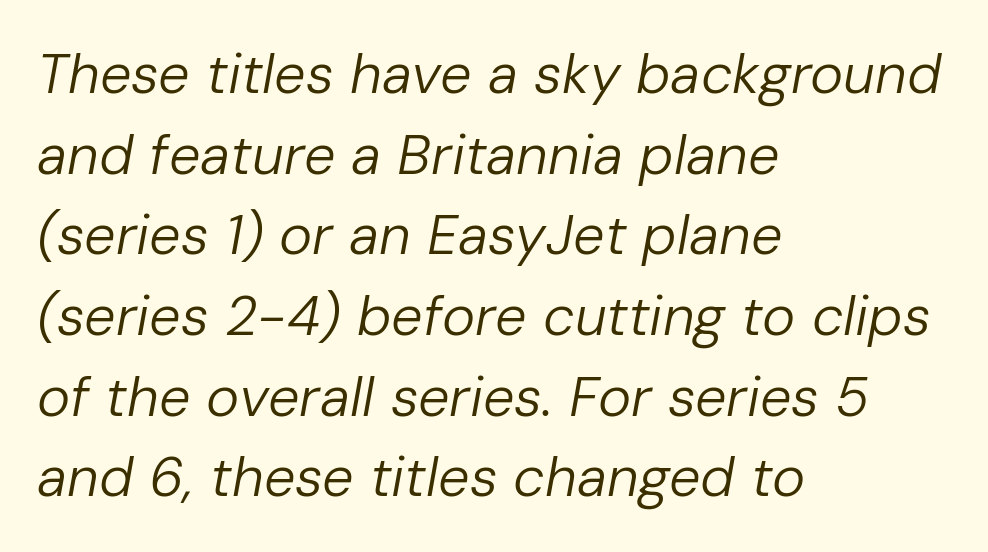
The image shows 56 px regular-weight type, italic (leaning right); set left-aligned, normal line spacing (1.44x), normal letter spacing, not underlined; low stroke contrast and a medium x-height.
